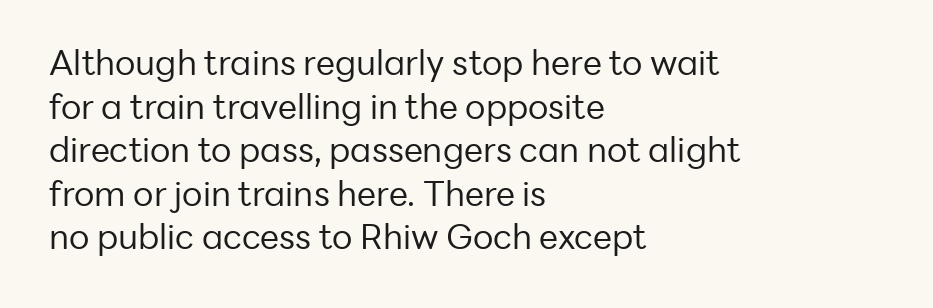
The image shows 34 px regular-weight sans-serif type, upright; set left-aligned, normal line spacing (1.28x), normal letter spacing, not underlined; low stroke contrast and a medium x-height.
